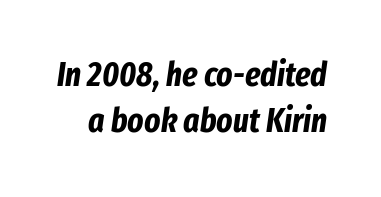
{"italic": "yes", "lean": "right", "slant_degrees": 8, "bold": "yes", "weight": "bold", "width": "condensed", "stroke_contrast": "low", "x_height": "medium", "monospaced": "no", "underline": "no", "line_spacing": "normal", "line_spacing_ratio": 1.36, "letter_spacing": "normal", "letter_spacing_em": 0.0, "glyph_px": 34}
